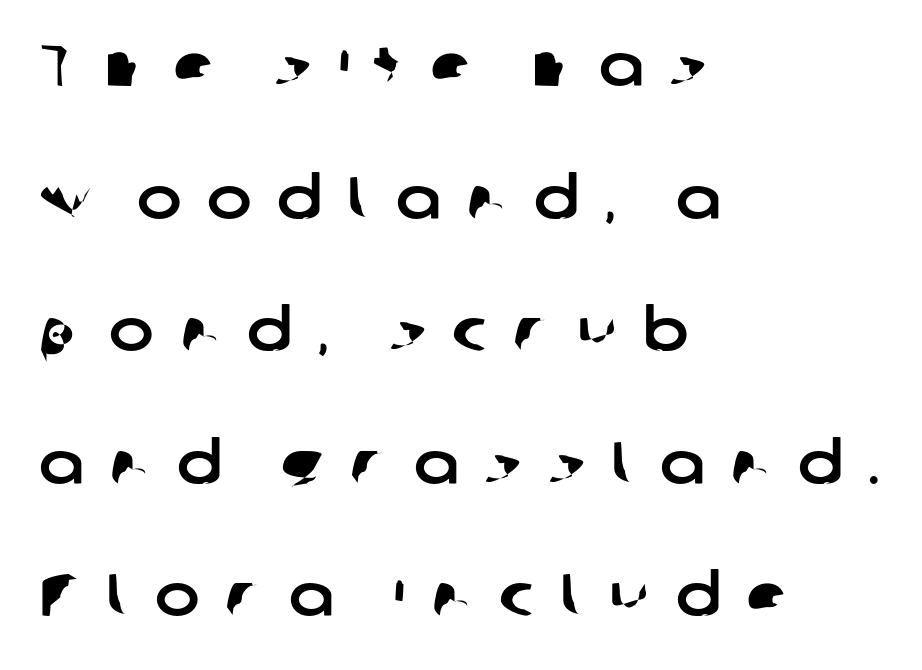
The image shows 60 px sans-serif type; set left-aligned, loose line spacing (2.21x), unusually wide letter spacing (+0.43 em), not underlined; low stroke contrast and a medium x-height.
